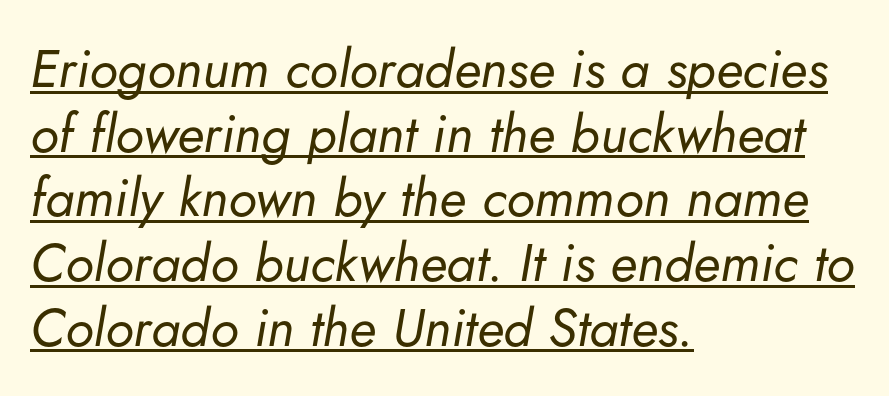
{"italic": "yes", "lean": "right", "slant_degrees": 5, "bold": "no", "weight": "regular", "width": "normal", "stroke_contrast": "low", "x_height": "small", "monospaced": "no", "underline": "yes", "align": "left", "line_spacing_ratio": 1.22, "letter_spacing": "normal", "letter_spacing_em": 0.0, "glyph_px": 53}
